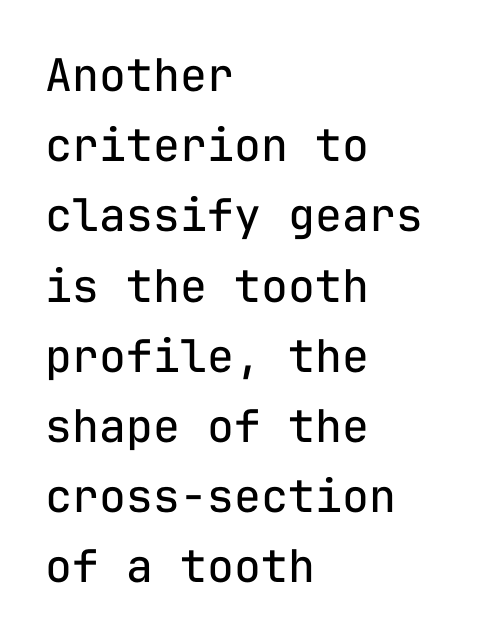
{"serif": "no", "italic": "no", "bold": "no", "weight": "regular", "width": "normal", "stroke_contrast": "low", "x_height": "medium", "monospaced": "yes", "underline": "no", "align": "left", "line_spacing": "normal", "line_spacing_ratio": 1.56, "letter_spacing": "normal", "letter_spacing_em": 0.0, "glyph_px": 45}
